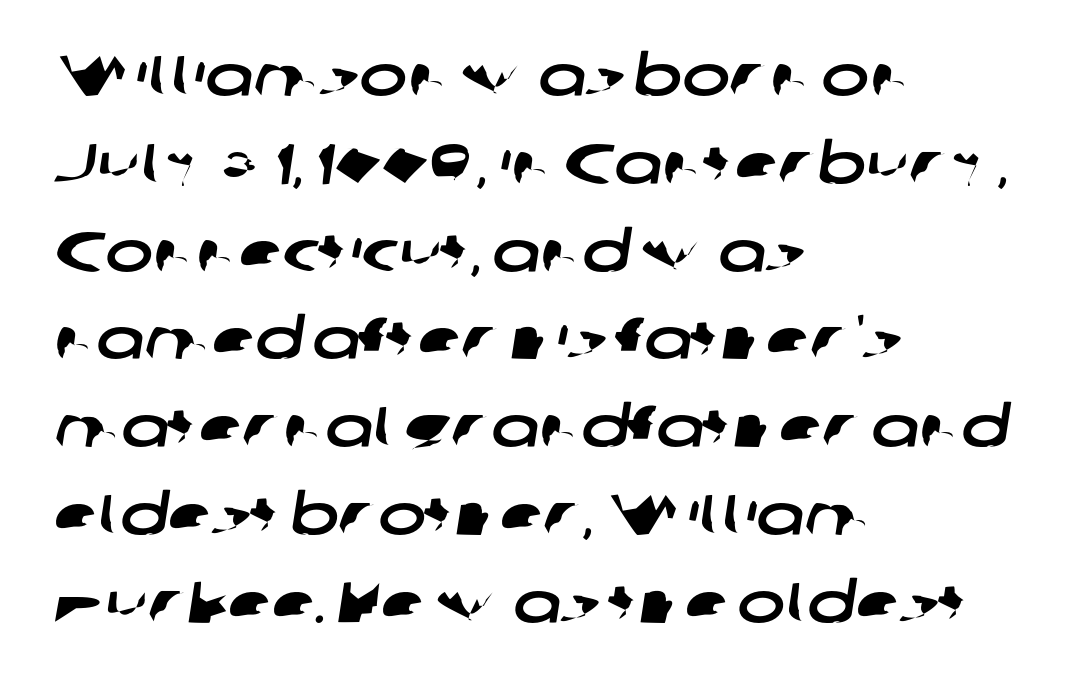
Words float on clear page, feet unadorned. These lines keep a tight, regular rhythm from letter to letter. These lines are composed in type without serifs. Here the designer chose a conventional face with non-uniform glyph widths. Reading down the block, your eye returns to a fixed left position each line. If you measured baseline to baseline, you'd find a middling distance.
